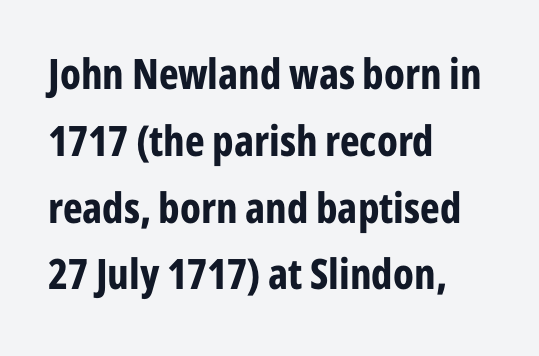
Vertical spacing — default. Default kerning and tracking; the words read as compact shapes. A typesetter would call this proportional, since set widths differ per character. Is the block centered? No — it sits flush against the left margin.
